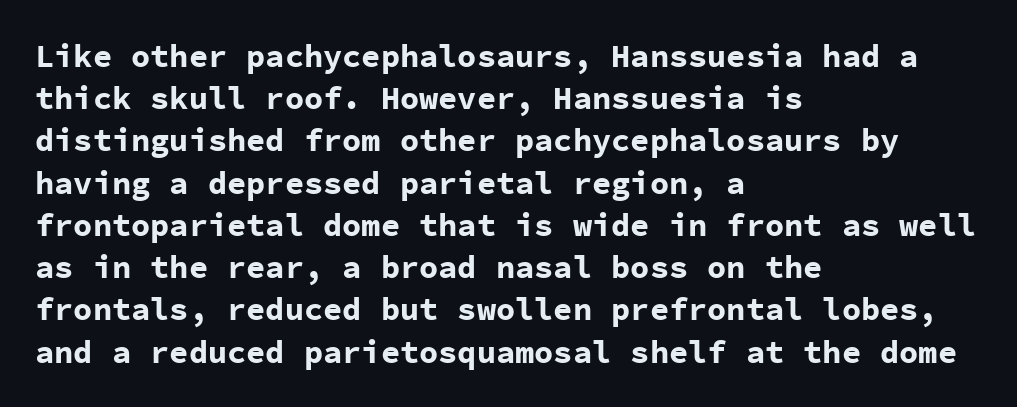
Q: Is the text bold? A: Yes.
Q: Is the text italic (slanted)? A: No, it is upright.
Q: Is the typeface a serif or a sans-serif typeface? A: Sans-serif.
Q: Is the text underlined? A: No.
Q: How is the paragraph aligned? A: Left-aligned.
Q: Is the spacing between letters normal or unusually wide? A: Normal.
Q: Is the spacing between lines tight, normal or loose? A: Normal.
Q: Width (condensed, normal, or wide)? A: Normal.
Q: Stroke contrast? A: Low.
Q: x-height? A: Medium.
Q: Monospaced? A: Yes.
